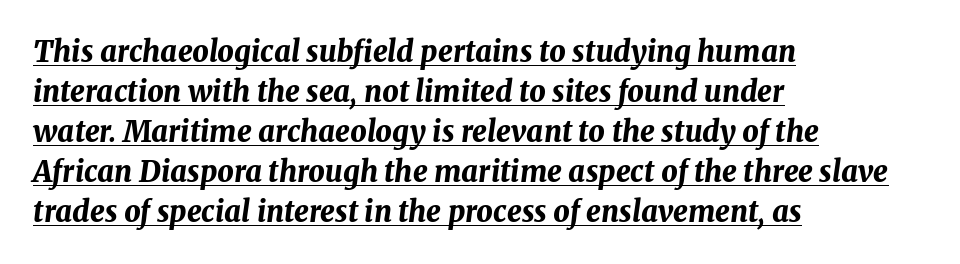
{"italic": "yes", "lean": "right", "slant_degrees": 8, "bold": "yes", "weight": "bold", "width": "normal", "stroke_contrast": "medium", "x_height": "medium", "monospaced": "no", "underline": "yes", "align": "left", "line_spacing": "normal", "line_spacing_ratio": 1.38, "letter_spacing": "normal", "letter_spacing_em": 0.0, "glyph_px": 29}
